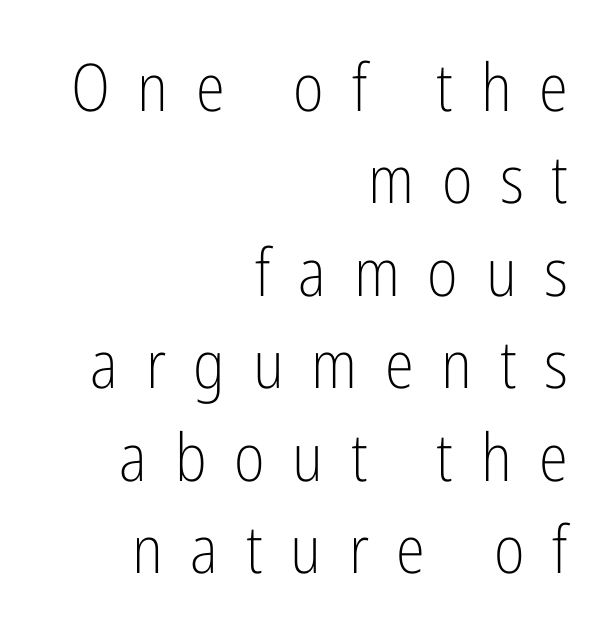
{"serif": "no", "italic": "no", "bold": "no", "weight": "light", "width": "condensed", "stroke_contrast": "low", "x_height": "medium", "monospaced": "no", "underline": "no", "align": "right", "line_spacing": "normal", "line_spacing_ratio": 1.4, "letter_spacing": "wide", "letter_spacing_em": 0.42, "glyph_px": 66}
